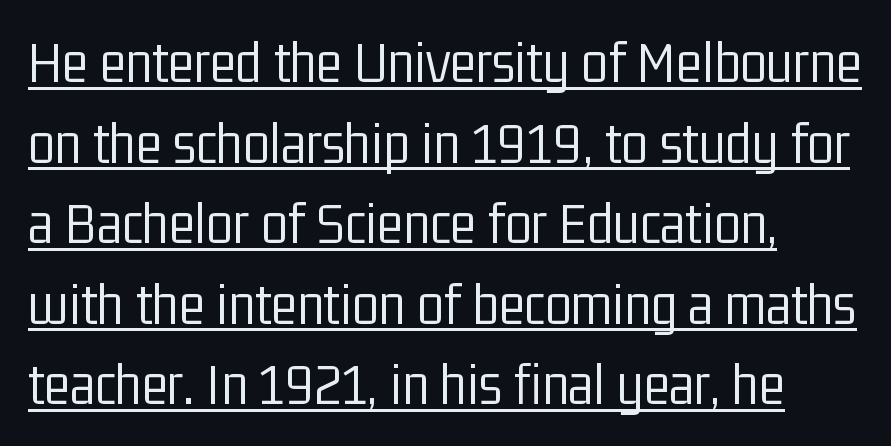
{"serif": "no", "italic": "no", "bold": "no", "weight": "light", "width": "condensed", "stroke_contrast": "low", "x_height": "medium", "monospaced": "no", "underline": "yes", "align": "left", "line_spacing": "normal", "line_spacing_ratio": 1.32, "letter_spacing": "normal", "letter_spacing_em": 0.0, "glyph_px": 61}
